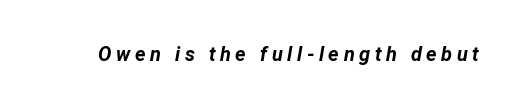
{"italic": "yes", "lean": "right", "slant_degrees": 12, "bold": "yes", "underline": "no", "letter_spacing": "wide", "letter_spacing_em": 0.23, "glyph_px": 20}
